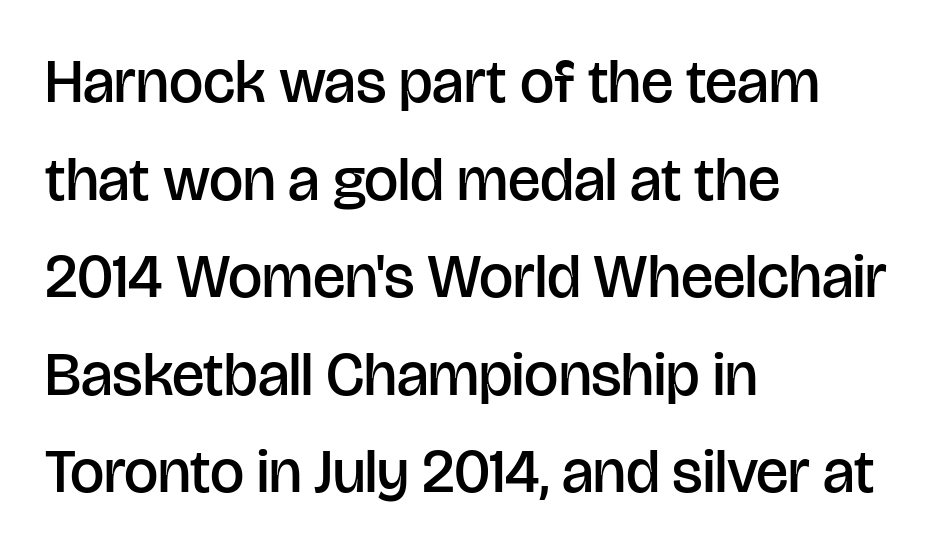
{"serif": "no", "italic": "no", "bold": "semi", "weight": "semibold", "width": "normal", "stroke_contrast": "low", "x_height": "large", "monospaced": "no", "underline": "no", "align": "left", "line_spacing": "normal", "line_spacing_ratio": 1.6, "letter_spacing": "normal", "letter_spacing_em": 0.0, "glyph_px": 61}
